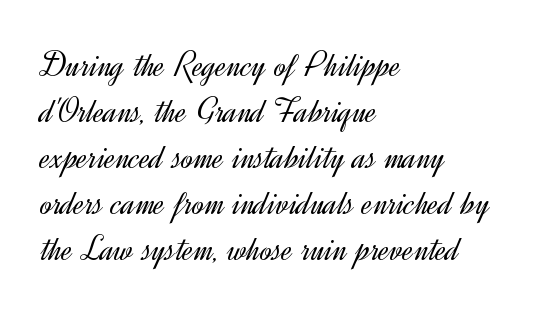
{"serif": "no", "bold": "no", "weight": "light", "width": "normal", "x_height": "small", "monospaced": "no", "underline": "no", "align": "left", "line_spacing_ratio": 1.24, "letter_spacing": "normal", "letter_spacing_em": 0.0, "glyph_px": 37}
